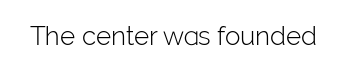
A roman cut, with each character standing at attention. Decoration check: the copy has no underline. The gaps between neighbouring characters are ordinary and unremarkable. Bold? No — there's no thickening of the strokes.
